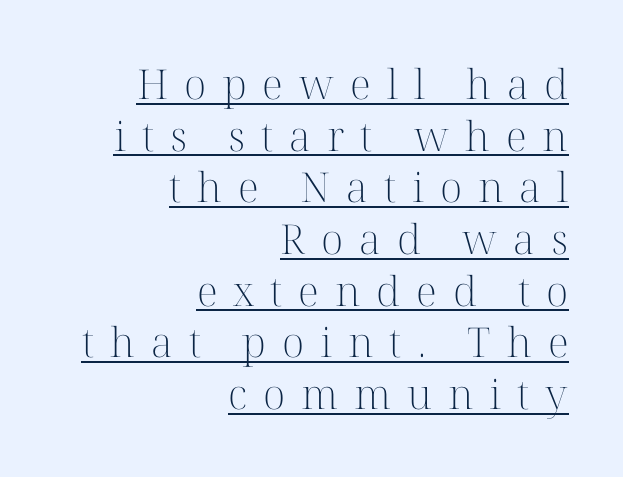
Q: Is the text bold? A: No.
Q: Is the text italic (slanted)? A: No, it is upright.
Q: Is the typeface a serif or a sans-serif typeface? A: Serif.
Q: Is the text underlined? A: Yes.
Q: How is the paragraph aligned? A: Right-aligned.
Q: Is the spacing between letters normal or unusually wide? A: Unusually wide.
Q: Is the spacing between lines tight, normal or loose? A: Normal.
Q: Width (condensed, normal, or wide)? A: Normal.
Q: Stroke contrast? A: High.
Q: x-height? A: Medium.
Q: Monospaced? A: No.
